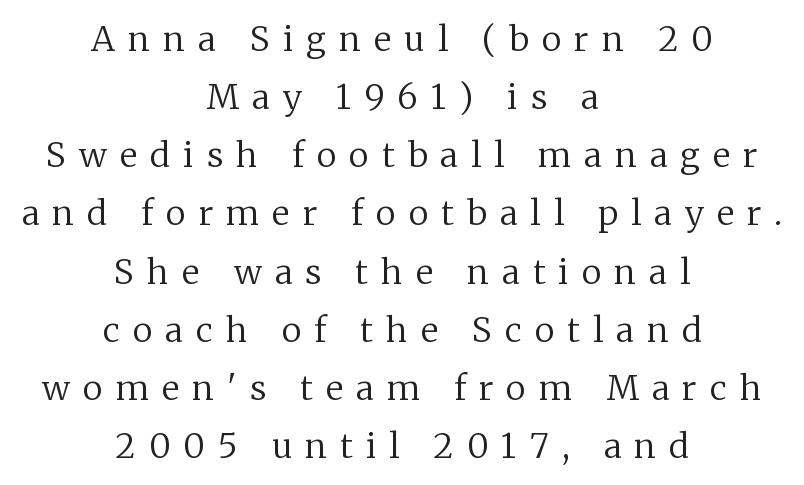
The image shows 34 px regular-weight serif type, upright; set centered, line spacing 1.71x, unusually wide letter spacing (+0.39 em), not underlined; low stroke contrast and a medium x-height.
